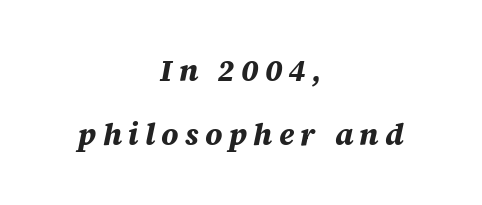
The image shows 30 px bold type, italic (leaning right); set centered, loose line spacing (2.13x), unusually wide letter spacing (+0.21 em), not underlined; medium stroke contrast and a large x-height.
